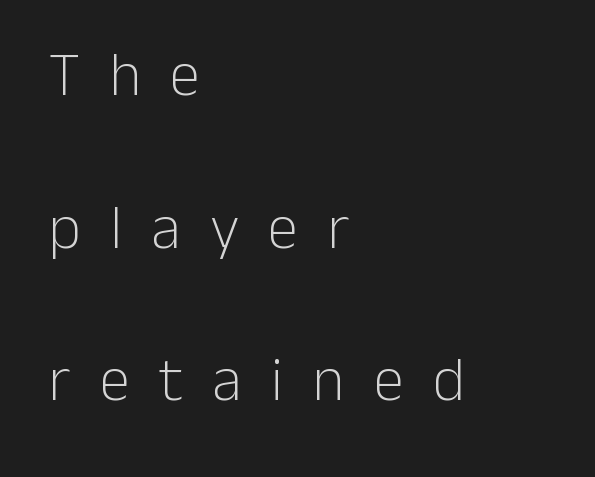
The image shows 62 px light sans-serif type, upright; set left-aligned, loose line spacing (2.46x), unusually wide letter spacing (+0.47 em), not underlined; low stroke contrast and a medium x-height.
